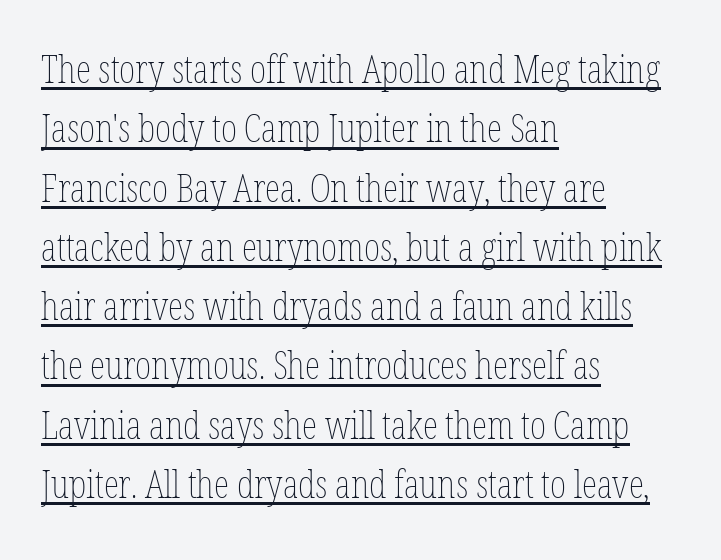
Q: Is the text bold? A: No.
Q: Is the text italic (slanted)? A: No, it is upright.
Q: Is the text underlined? A: Yes.
Q: How is the paragraph aligned? A: Left-aligned.
Q: Is the spacing between letters normal or unusually wide? A: Normal.
Q: Is the spacing between lines tight, normal or loose? A: Normal.
Q: Width (condensed, normal, or wide)? A: Condensed.
Q: Stroke contrast? A: Low.
Q: x-height? A: Medium.
Q: Monospaced? A: No.
